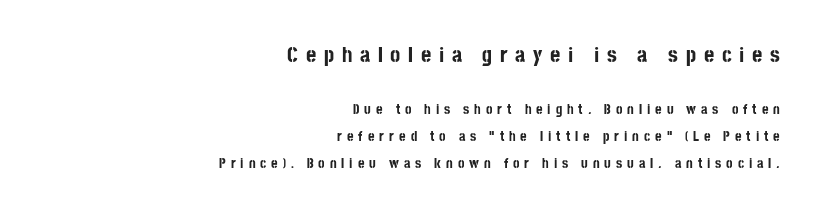
Q: Is the text bold? A: Yes.
Q: Is the text italic (slanted)? A: No, it is upright.
Q: Is the text underlined? A: No.
Q: How is the paragraph aligned? A: Right-aligned.
Q: Is the spacing between letters normal or unusually wide? A: Unusually wide.
Q: Is the spacing between lines tight, normal or loose? A: Loose.
Q: Which block of text is set in a larger size, the first (top) or the second (bottom)? A: The first (top) one.
